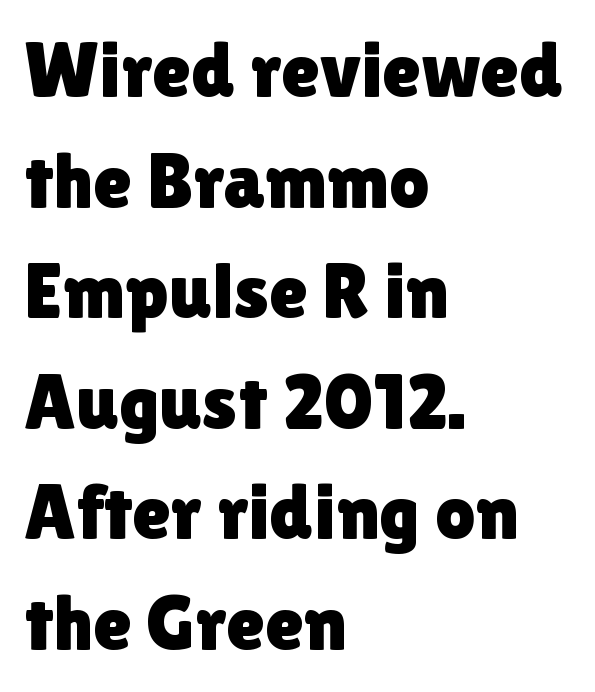
Q: Is the text italic (slanted)? A: No, it is upright.
Q: Is the typeface a serif or a sans-serif typeface? A: Sans-serif.
Q: Is the text underlined? A: No.
Q: How is the paragraph aligned? A: Left-aligned.
Q: Is the spacing between letters normal or unusually wide? A: Normal.
Q: Is the spacing between lines tight, normal or loose? A: Normal.
Q: Width (condensed, normal, or wide)? A: Normal.
Q: Stroke contrast? A: Low.
Q: x-height? A: Medium.
Q: Monospaced? A: No.
